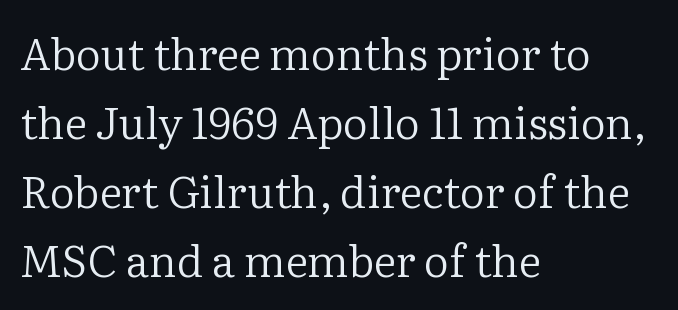
The image shows 44 px regular-weight serif type, upright; set left-aligned, normal line spacing (1.57x), normal letter spacing, not underlined; low stroke contrast and a medium x-height.
